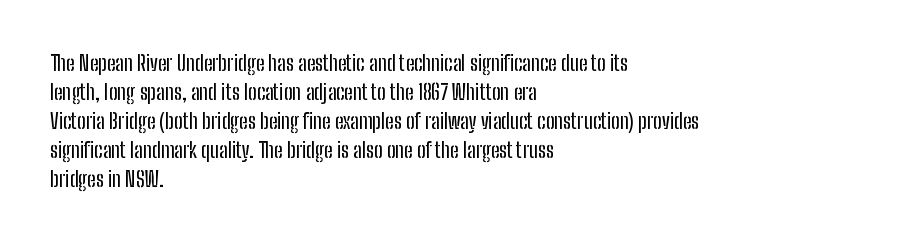
{"italic": "no", "underline": "no", "align": "left", "line_spacing": "normal", "line_spacing_ratio": 1.38, "letter_spacing": "normal", "letter_spacing_em": 0.0, "glyph_px": 21}
